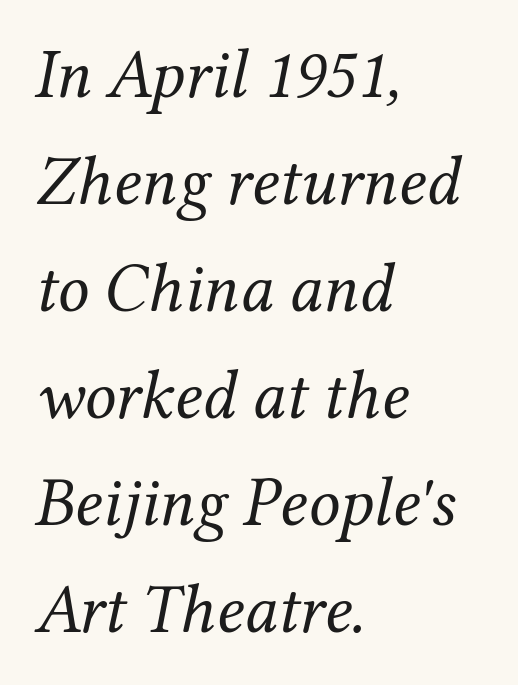
The image shows 70 px regular-weight serif type, italic (leaning right); set left-aligned, normal line spacing (1.53x), normal letter spacing, not underlined; medium stroke contrast and a medium x-height.
